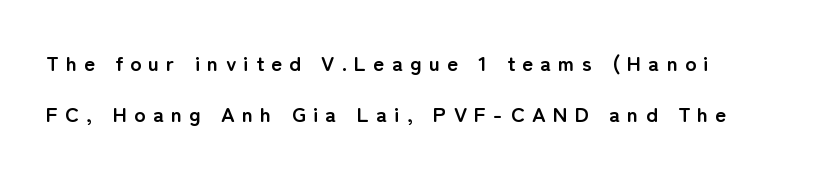
Q: Is the text bold? A: Yes.
Q: Is the text italic (slanted)? A: No, it is upright.
Q: Is the text underlined? A: No.
Q: Is the spacing between letters normal or unusually wide? A: Unusually wide.
Q: Is the spacing between lines tight, normal or loose? A: Loose.
